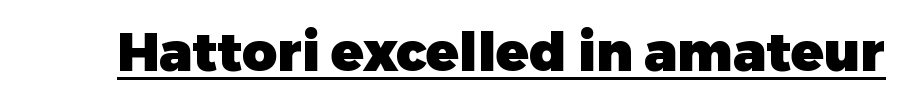
The image shows 54 px heavy sans-serif type, upright; set normal letter spacing, underlined; low stroke contrast and a medium x-height.
